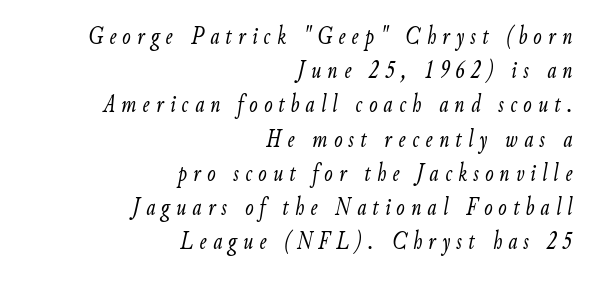
No extra ink here — the face is not bold. The space between consecutive lines is moderate. Descenders are the only things crossing below the line. If you drew a line through each stem, it would be angled. Horizontal alignment here is rightward, an uncommon choice for prose. Loose tracking; the words dissolve into strings of separated letters.
